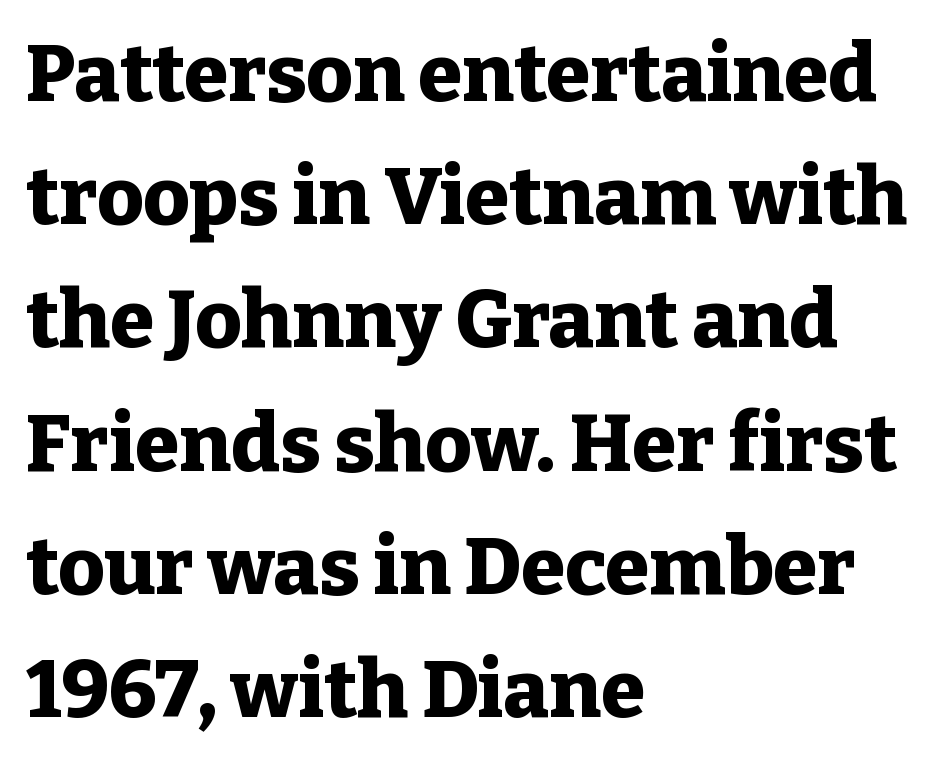
{"serif": "yes", "italic": "no", "bold": "yes", "weight": "heavy", "width": "normal", "stroke_contrast": "low", "x_height": "medium", "monospaced": "no", "underline": "no", "align": "left", "line_spacing": "normal", "line_spacing_ratio": 1.54, "letter_spacing": "normal", "letter_spacing_em": 0.0, "glyph_px": 80}
